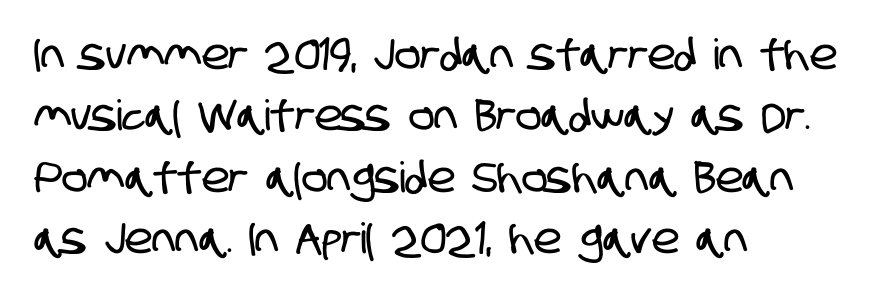
{"serif": "no", "width": "condensed", "stroke_contrast": "low", "x_height": "large", "monospaced": "no", "underline": "no", "align": "left", "line_spacing": "normal", "line_spacing_ratio": 1.46, "letter_spacing": "normal", "letter_spacing_em": 0.0, "glyph_px": 42}
